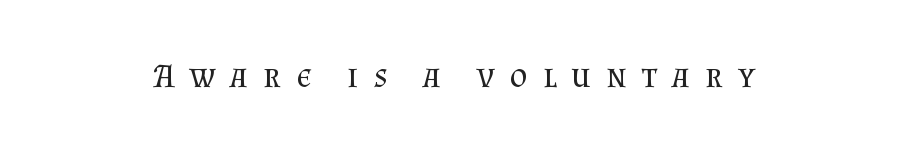
Q: Is the text bold? A: No.
Q: Is the text italic (slanted)? A: No, it is upright.
Q: Is the typeface a serif or a sans-serif typeface? A: Serif.
Q: Is the text underlined? A: No.
Q: How is the paragraph aligned? A: Centered.
Q: Is the spacing between letters normal or unusually wide? A: Unusually wide.
Q: Width (condensed, normal, or wide)? A: Normal.
Q: Stroke contrast? A: Medium.
Q: x-height? A: Small.
Q: Monospaced? A: No.
